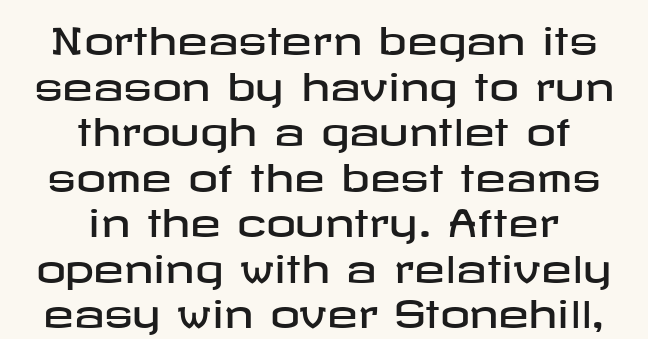
The image shows 37 px wide sans-serif type, upright; set centered, line spacing 1.23x, normal letter spacing, not underlined; low stroke contrast and a medium x-height.
